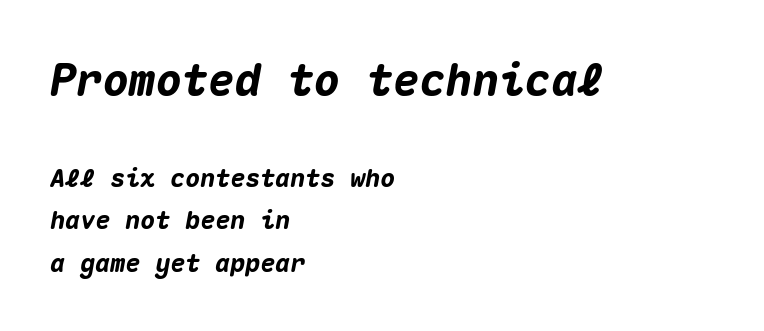
The line-height multiplier appears to be the usual default. Every character here occupies the same horizontal width, giving the sample a typewriter-like rhythm. Here the glyphs are tracked normally, forming tight word shapes. Yep, that's italic — everything's leaning. A clean baseline with only descenders dipping below it. The lines are quadded left.
